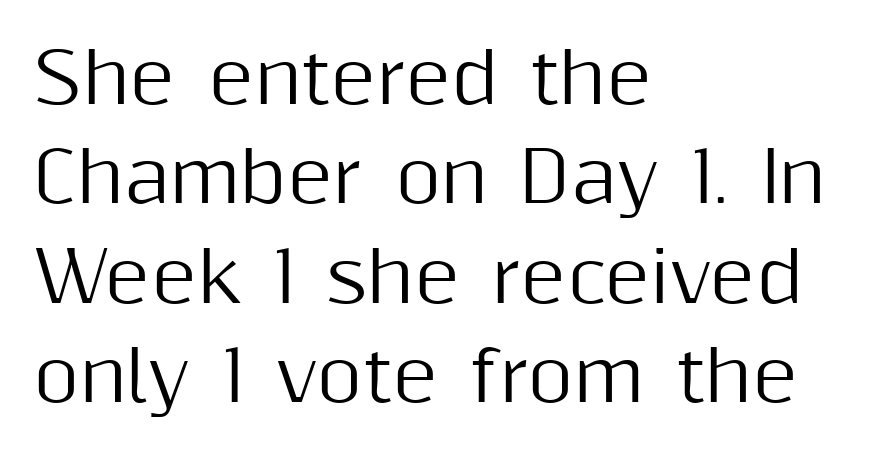
Q: Is the text italic (slanted)? A: No, it is upright.
Q: Is the typeface a serif or a sans-serif typeface? A: Sans-serif.
Q: Is the text underlined? A: No.
Q: How is the paragraph aligned? A: Left-aligned.
Q: Is the spacing between letters normal or unusually wide? A: Normal.
Q: Is the spacing between lines tight, normal or loose? A: Normal.
Q: Width (condensed, normal, or wide)? A: Normal.
Q: Stroke contrast? A: Medium.
Q: x-height? A: Medium.
Q: Monospaced? A: No.
